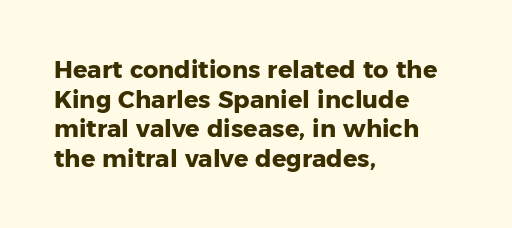
Q: Is the text bold? A: Yes.
Q: Is the text italic (slanted)? A: No, it is upright.
Q: Is the text underlined? A: No.
Q: How is the paragraph aligned? A: Left-aligned.
Q: Is the spacing between letters normal or unusually wide? A: Normal.
